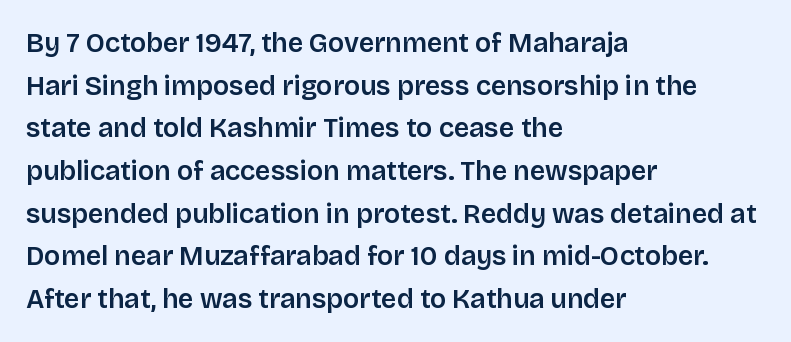
The words here are not underlined. Upright lettering throughout. This rendering leaves character spacing at its baseline value. These lines stack with their left ends in a neat column. Vertical spacing — default.
